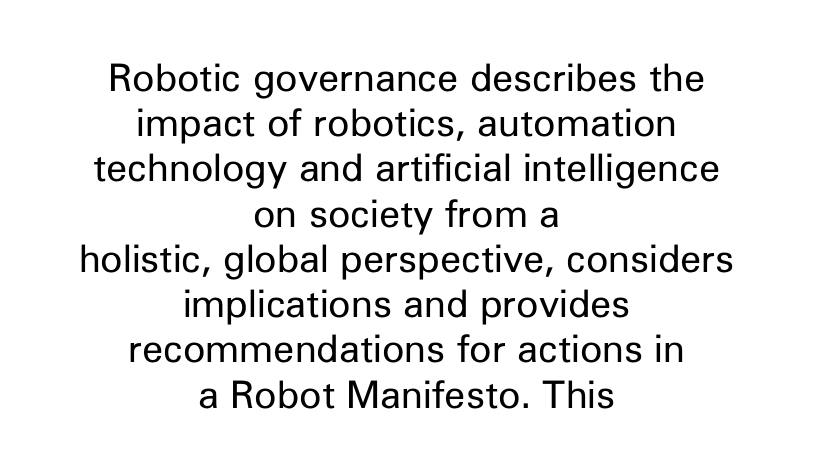
The image shows 38 px regular-weight sans-serif type, upright; set centered, line spacing 1.19x, normal letter spacing, not underlined; low stroke contrast and a medium x-height.
